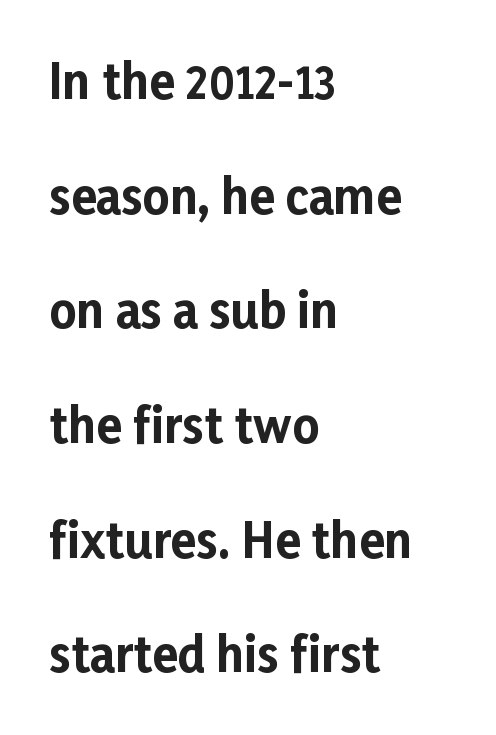
The image shows 47 px bold sans-serif type, upright; set left-aligned, loose line spacing (2.44x), normal letter spacing, not underlined; low stroke contrast and a medium x-height.
